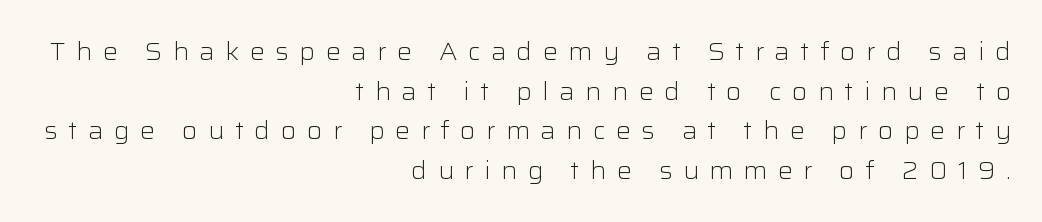
Q: Is the text bold? A: No.
Q: Is the text italic (slanted)? A: No, it is upright.
Q: Is the text underlined? A: No.
Q: How is the paragraph aligned? A: Right-aligned.
Q: Is the spacing between letters normal or unusually wide? A: Unusually wide.
Q: Is the spacing between lines tight, normal or loose? A: Normal.
